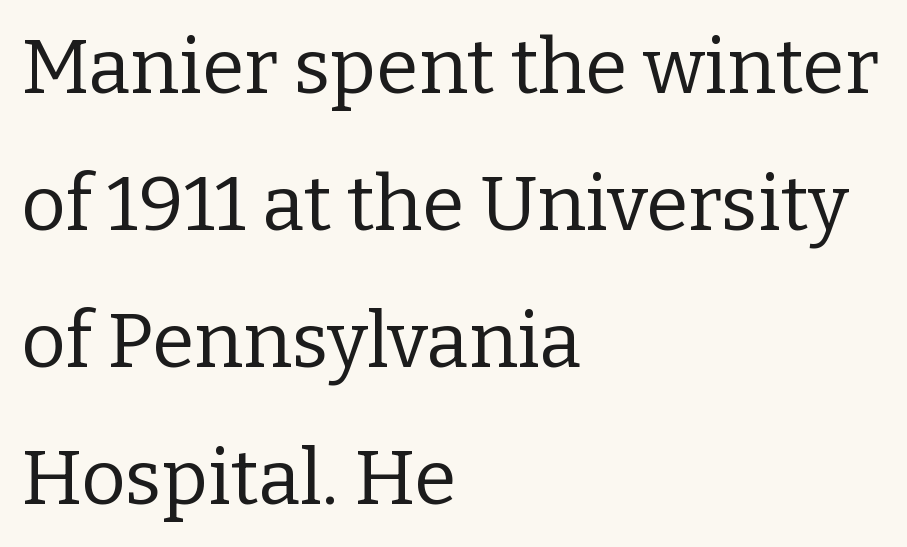
The image shows 77 px regular-weight serif type, upright; set left-aligned, line spacing 1.78x, normal letter spacing, not underlined; low stroke contrast and a medium x-height.
